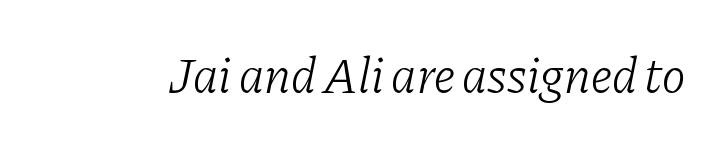
Proportional: the letters do not fall into vertical columns. Stem width sits at or under what a default text font uses. Lines of text with bare space underneath. These lines are composed in type with serifs. Characters are canted at an angle relative to the baseline's perpendicular.
